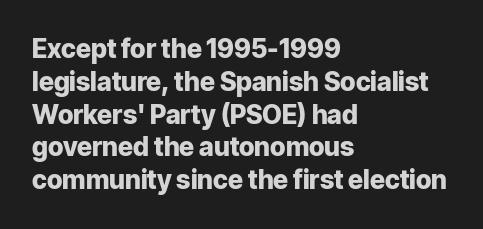
The image shows 26 px bold type, upright; set left-aligned, normal line spacing (1.26x), normal letter spacing, not underlined.
